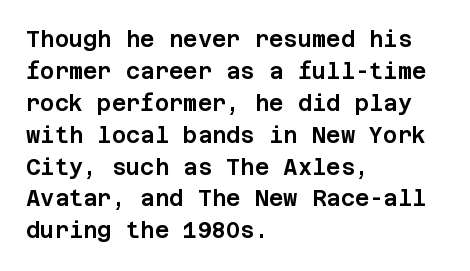
Left-aligned paragraph, ragged on the right. Rendered with straight, roman letterforms. Successive baselines arrive at the customary interval. Descenders are the only things crossing below the line. Is the letter spacing exaggerated? No — it looks like the ordinary default.
